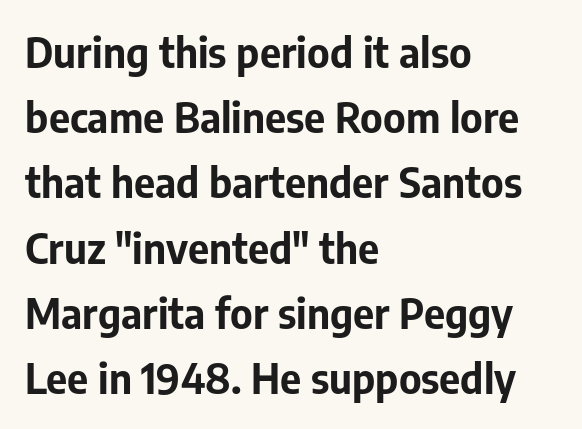
When letters stand straight like this, we call the style roman or upright. Do the characters align in a grid? No, the font is proportional. In terms of leading, this rendering sits right in the middle. There is no visible air inserted between adjacent glyphs. No word sits above an underline. Stroke thickness is high; the sample reads as a true bold.
